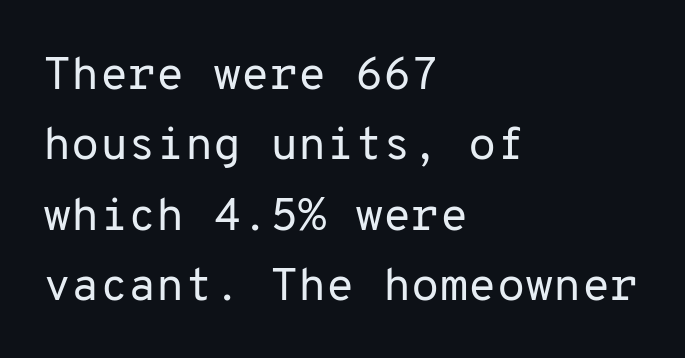
The rendering keeps characters at their native spacing. The font is comparable to plain body text, perhaps lighter. The space between consecutive lines is moderate. Where is the straight margin? On the left. The axis of the letterforms is exactly vertical. The string is rendered with underlining switched off.
